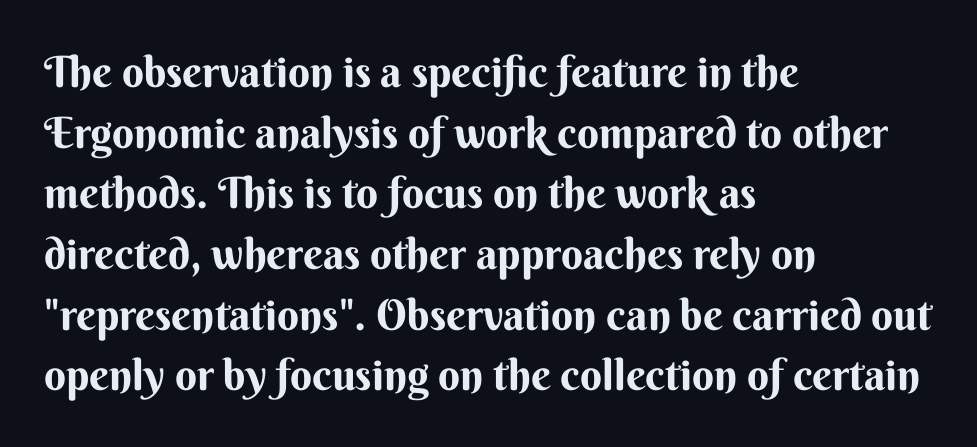
The face used here is a sans, in the tradition of grotesques and geometrics. Does the lettering tilt? It doesn't — this is upright. Students, note that the glyphs here touch the page at normal intervals. If you drew a ruler down the left edge, every line would touch it. Think of a printed novel: that variable character pitch is what you see here. Typesetter's note: full bold, strokes at maximum text heaviness.
